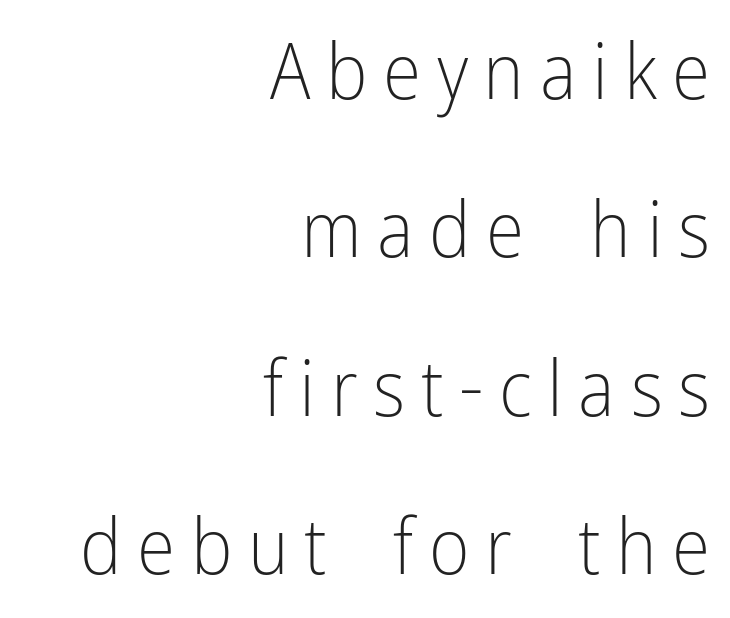
{"serif": "no", "italic": "no", "bold": "no", "weight": "light", "width": "condensed", "stroke_contrast": "low", "x_height": "medium", "monospaced": "no", "underline": "no", "align": "right", "line_spacing": "loose", "line_spacing_ratio": 2.03, "letter_spacing": "wide", "letter_spacing_em": 0.2, "glyph_px": 78}
